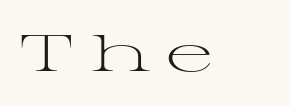
Looks like regular typesetting: each glyph gets only the width it needs. Classification — serif. The letters stand upright; this is a roman face. The rendering inserts visible extra space after every character. The cut favours lightness, reaching ordinary text weight at its darkest.
